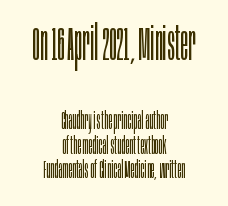
{"serif": "no", "italic": "no", "bold": "no", "weight": "light", "width": "condensed", "stroke_contrast": "low", "x_height": "large", "monospaced": "no", "underline": "no", "align": "center", "line_spacing": "tight", "line_spacing_ratio": 1.03, "letter_spacing": "normal", "letter_spacing_em": 0.0, "larger_block": "first", "size_ratio": 2.0, "glyph_px": 48}
